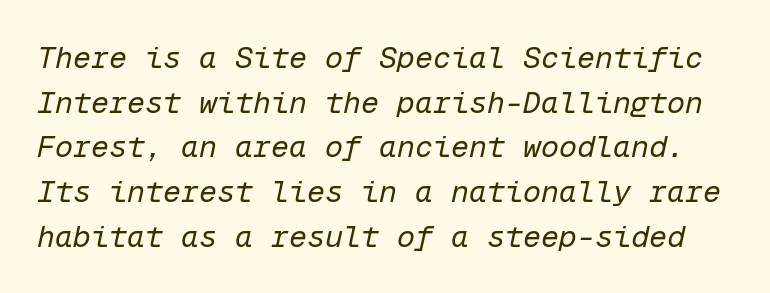
{"italic": "yes", "lean": "right", "slant_degrees": 12, "bold": "no", "weight": "regular", "width": "normal", "stroke_contrast": "low", "x_height": "medium", "monospaced": "yes", "underline": "no", "line_spacing": "normal", "line_spacing_ratio": 1.49, "letter_spacing": "normal", "letter_spacing_em": 0.0, "glyph_px": 30}
